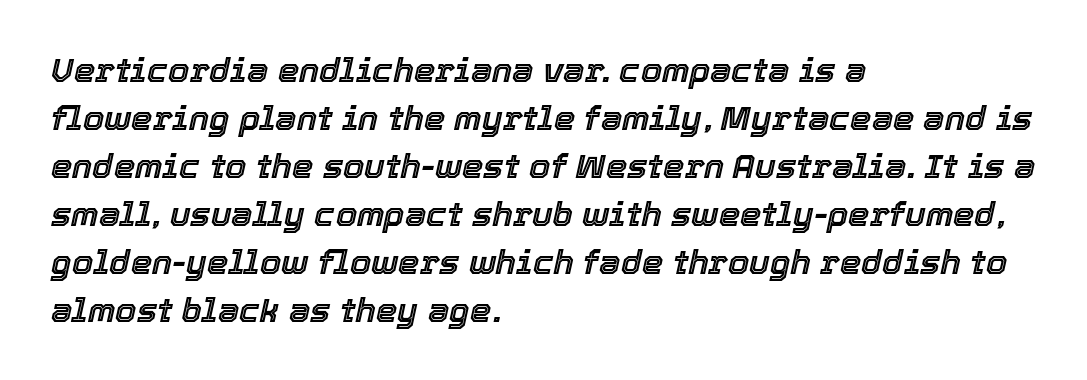
The image shows 34 px text type, italic (leaning right); set left-aligned, normal line spacing (1.41x), normal letter spacing, not underlined; a medium x-height.
